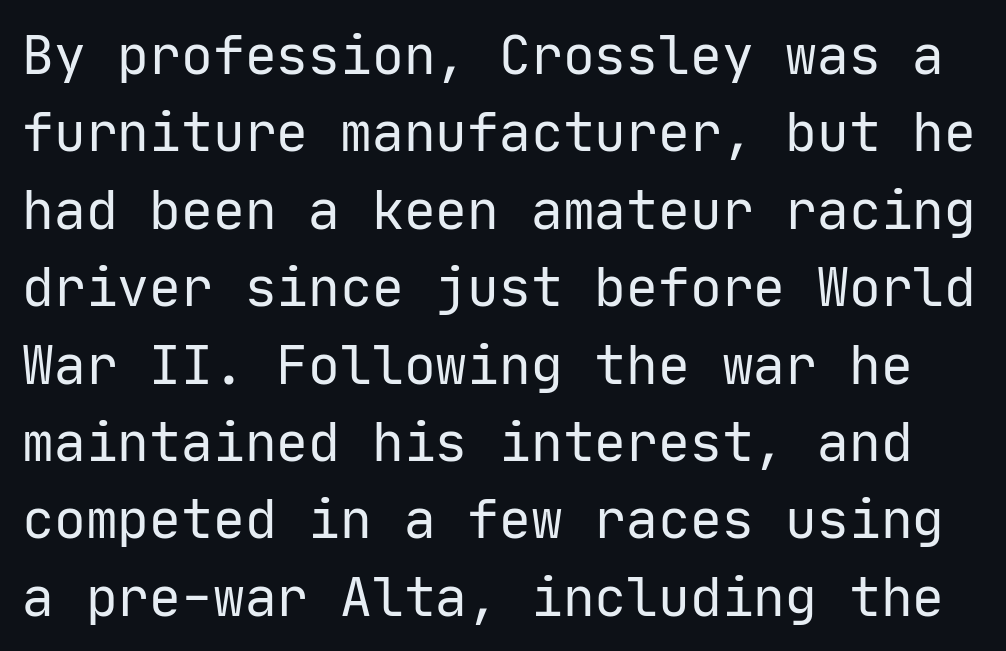
The image shows 53 px regular-weight sans-serif type, upright, monospaced; set normal line spacing (1.46x), normal letter spacing, not underlined; low stroke contrast and a medium x-height.
